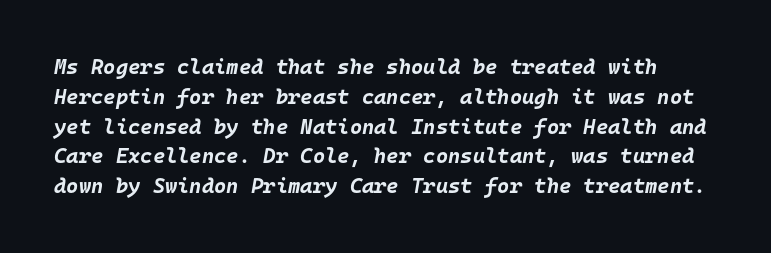
{"italic": "yes", "lean": "right", "slant_degrees": 10, "bold": "yes", "underline": "no", "line_spacing": "normal", "line_spacing_ratio": 1.42, "letter_spacing": "normal", "letter_spacing_em": 0.0, "glyph_px": 21}
